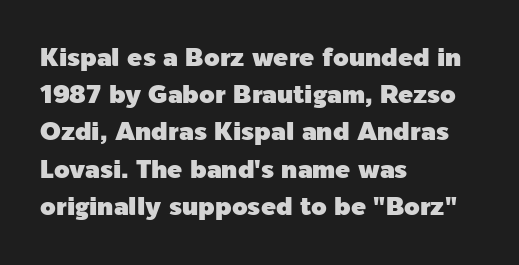
The image shows 25 px text type, upright; set left-aligned, normal line spacing (1.49x), normal letter spacing, not underlined.
